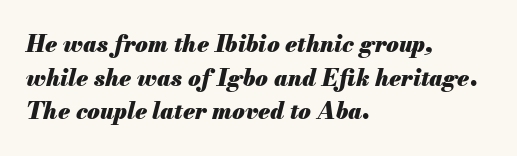
The image shows 23 px bold type, italic (leaning right); set left-aligned, normal line spacing (1.46x), normal letter spacing, not underlined.
